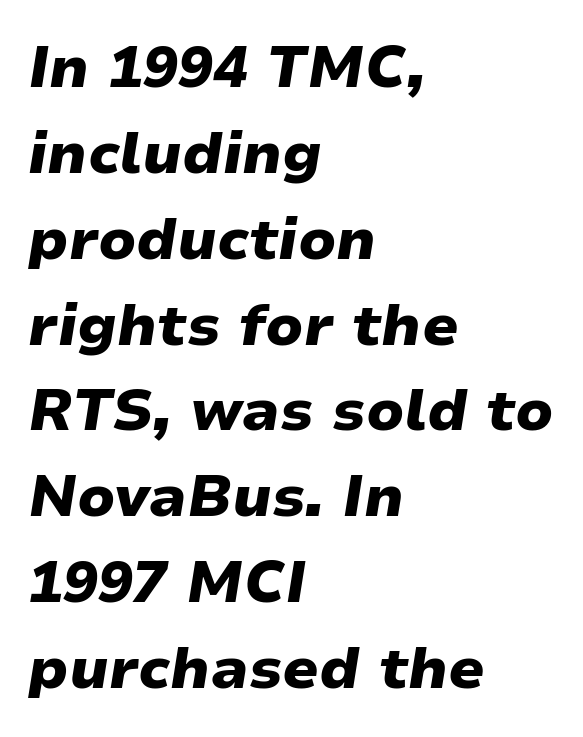
The image shows 58 px heavy, wide type, italic (leaning right); set left-aligned, normal line spacing (1.48x), normal letter spacing, not underlined; low stroke contrast and a medium x-height.
